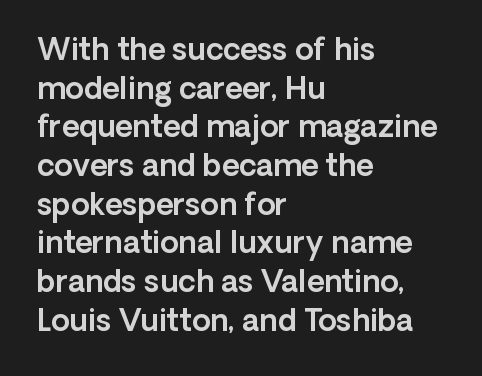
{"serif": "no", "italic": "no", "width": "normal", "x_height": "medium", "monospaced": "no", "underline": "no", "align": "left", "line_spacing": "normal", "line_spacing_ratio": 1.29, "letter_spacing": "normal", "letter_spacing_em": 0.0, "glyph_px": 30}
